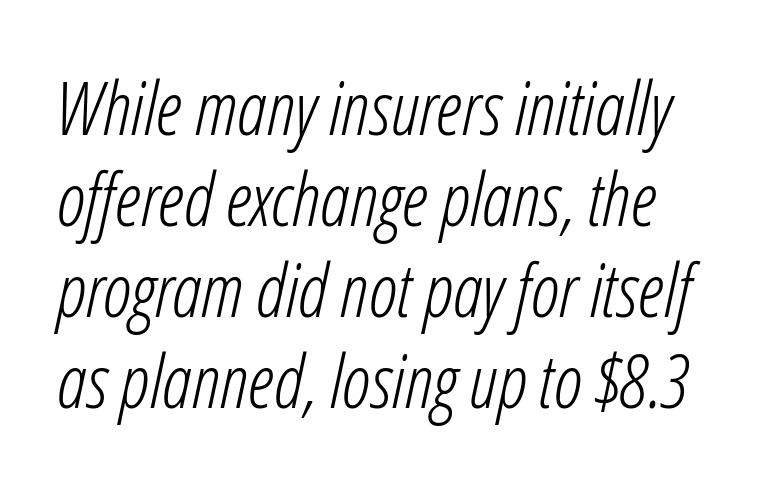
This sample uses an oblique cut, with every glyph tilted off the vertical. Stems here are at most as thick as an everyday book face. Is this a fixed-width face? No — the glyphs have proportional, varying widths. Letter spacing: default.
